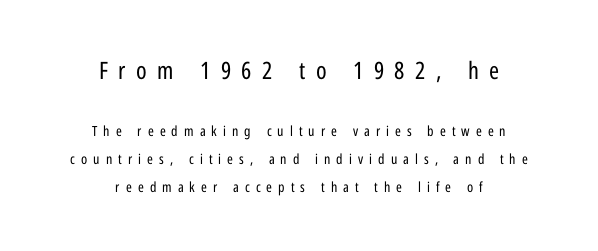
The image shows 24 px text type, upright; set centered, loose line spacing (2.02x), unusually wide letter spacing (+0.43 em), not underlined; the first (top) block is 1.71x larger.
